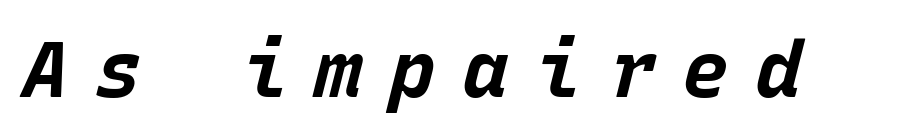
{"italic": "yes", "lean": "right", "slant_degrees": 15, "bold": "yes", "weight": "bold", "width": "normal", "stroke_contrast": "low", "x_height": "large", "monospaced": "yes", "underline": "no", "letter_spacing": "wide", "letter_spacing_em": 0.34, "glyph_px": 78}
